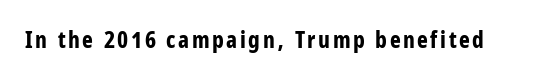
Q: Is the text bold? A: Yes.
Q: Is the text italic (slanted)? A: No, it is upright.
Q: Is the text underlined? A: No.
